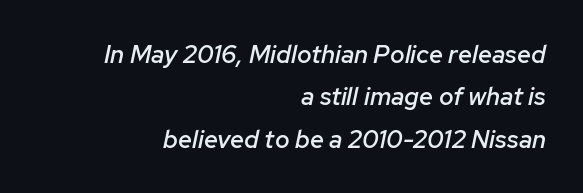
Q: Is the text bold? A: Semi-bold.
Q: Is the text italic (slanted)? A: Yes, it leans right by about 12 degrees.
Q: Is the text underlined? A: No.
Q: How is the paragraph aligned? A: Right-aligned.
Q: Is the spacing between letters normal or unusually wide? A: Normal.
Q: Is the spacing between lines tight, normal or loose? A: Normal.
